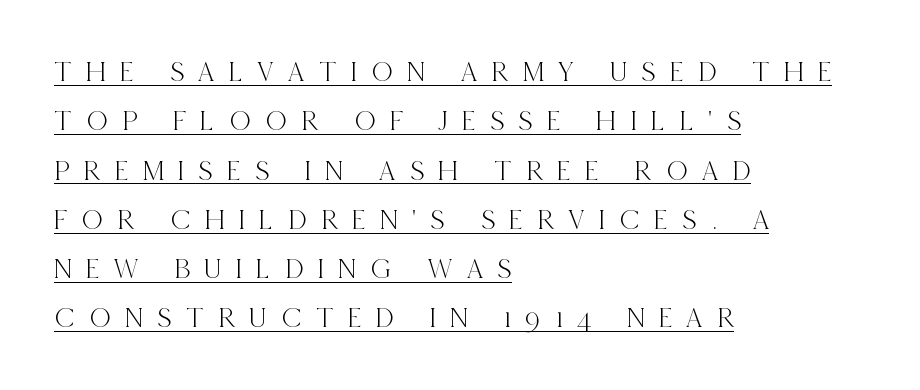
{"serif": "yes", "italic": "no", "width": "condensed", "x_height": "large", "monospaced": "no", "underline": "yes", "align": "left", "line_spacing": "normal", "line_spacing_ratio": 1.7, "letter_spacing": "wide", "letter_spacing_em": 0.5, "glyph_px": 29}
